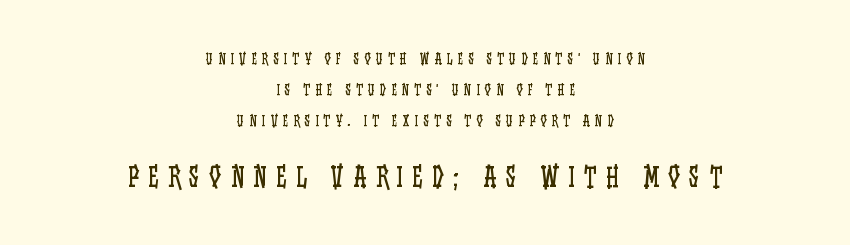
Q: Is the text bold? A: No.
Q: Is the text italic (slanted)? A: No, it is upright.
Q: Is the text underlined? A: No.
Q: How is the paragraph aligned? A: Centered.
Q: Is the spacing between letters normal or unusually wide? A: Unusually wide.
Q: Is the spacing between lines tight, normal or loose? A: Loose.
Q: Which block of text is set in a larger size, the first (top) or the second (bottom)? A: The second (bottom) one.
